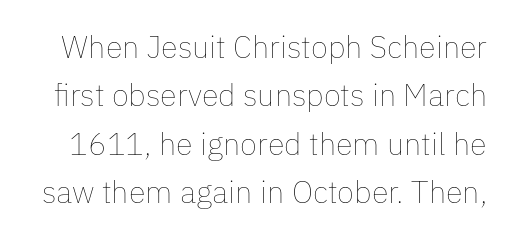
{"italic": "no", "bold": "no", "weight": "thin", "width": "normal", "stroke_contrast": "low", "x_height": "medium", "monospaced": "no", "underline": "no", "line_spacing": "normal", "line_spacing_ratio": 1.56, "letter_spacing": "normal", "letter_spacing_em": 0.0, "glyph_px": 31}
